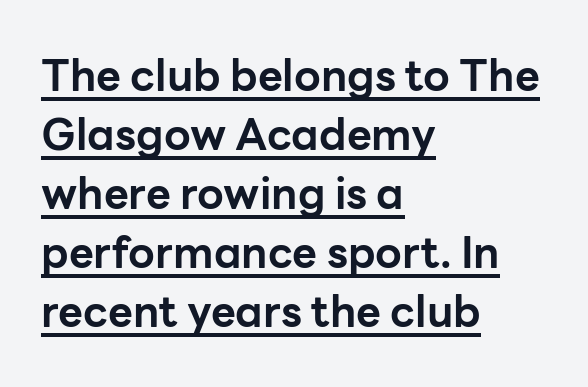
Rows of type keep a routine distance in the vertical direction. Line starts are locked; line ends wander. A baseline rule has been typeset under these characters. Note the varied advance widths — an 'i' is clearly narrower than an 'm'.
